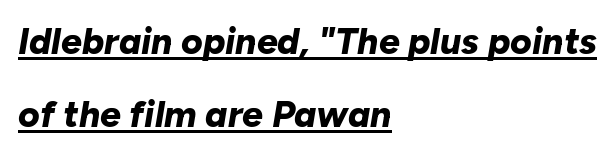
{"italic": "yes", "lean": "right", "slant_degrees": 10, "bold": "yes", "weight": "bold", "width": "normal", "stroke_contrast": "low", "x_height": "medium", "monospaced": "no", "underline": "yes", "align": "left", "line_spacing": "loose", "line_spacing_ratio": 1.98, "letter_spacing": "normal", "letter_spacing_em": 0.0, "glyph_px": 37}
